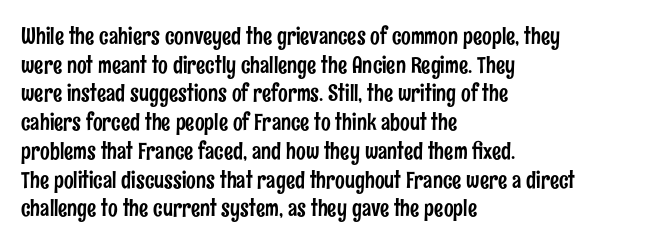
Q: Is the text italic (slanted)? A: No, it is upright.
Q: Is the text underlined? A: No.
Q: How is the paragraph aligned? A: Left-aligned.
Q: Is the spacing between letters normal or unusually wide? A: Normal.
Q: Is the spacing between lines tight, normal or loose? A: Normal.
